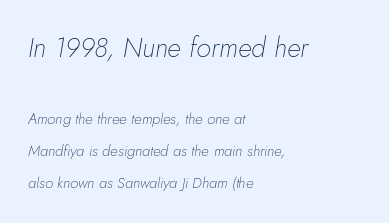
{"italic": "yes", "lean": "right", "slant_degrees": 5, "bold": "no", "underline": "no", "align": "left", "line_spacing": "loose", "line_spacing_ratio": 2.13, "letter_spacing": "normal", "letter_spacing_em": 0.0, "larger_block": "first", "size_ratio": 1.8, "glyph_px": 27}
